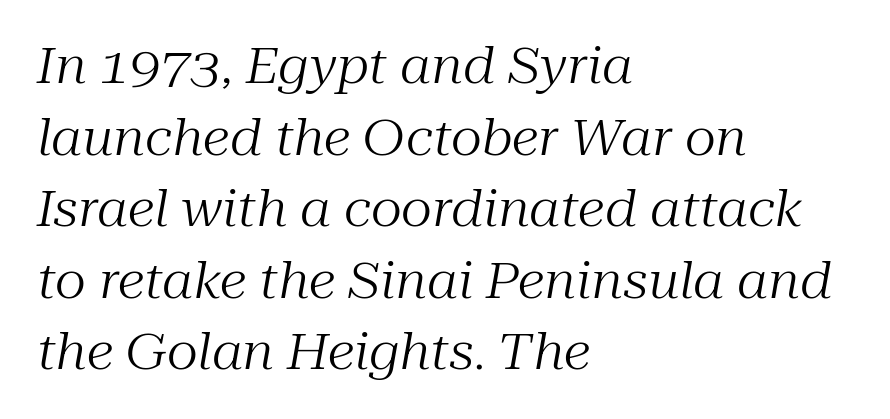
The image shows 49 px regular-weight serif type, italic (leaning right); set left-aligned, normal line spacing (1.46x), normal letter spacing, not underlined; medium stroke contrast and a medium x-height.
